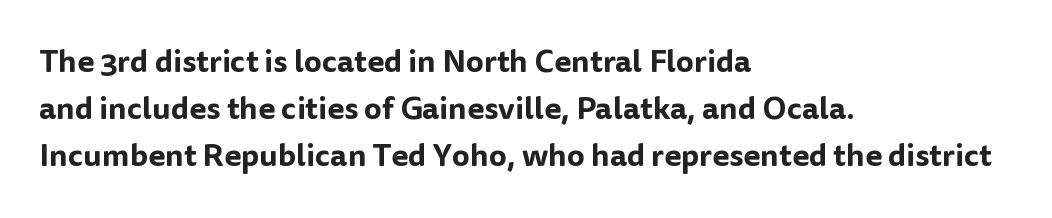
{"serif": "no", "italic": "no", "width": "normal", "stroke_contrast": "low", "x_height": "medium", "monospaced": "no", "underline": "no", "align": "left", "line_spacing": "normal", "line_spacing_ratio": 1.51, "letter_spacing": "normal", "letter_spacing_em": 0.0, "glyph_px": 31}
